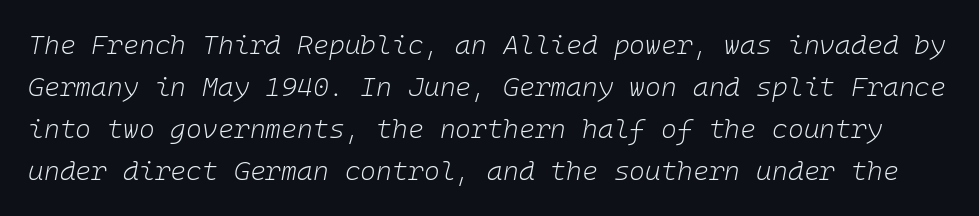
The image shows 27 px text type, italic (leaning right); set normal line spacing (1.56x), normal letter spacing, not underlined.
